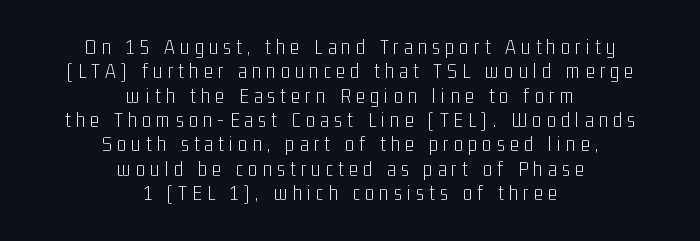
Each word looks stretched out because of the extra space between its letters. Underline: absent. Caption: face not bold, strokes unweighted. Do the letters lean? They stand straight. If you folded the block vertically in half, each line would mirror itself in length.
